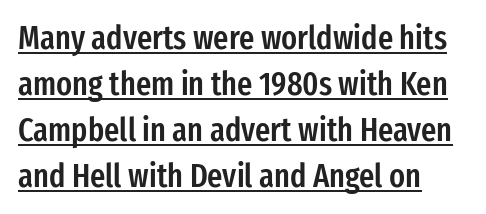
Q: Is the text bold? A: Semi-bold.
Q: Is the text italic (slanted)? A: No, it is upright.
Q: Is the typeface a serif or a sans-serif typeface? A: Sans-serif.
Q: Is the text underlined? A: Yes.
Q: How is the paragraph aligned? A: Left-aligned.
Q: Is the spacing between letters normal or unusually wide? A: Normal.
Q: Is the spacing between lines tight, normal or loose? A: Normal.
Q: Width (condensed, normal, or wide)? A: Condensed.
Q: Stroke contrast? A: Low.
Q: x-height? A: Medium.
Q: Monospaced? A: No.
